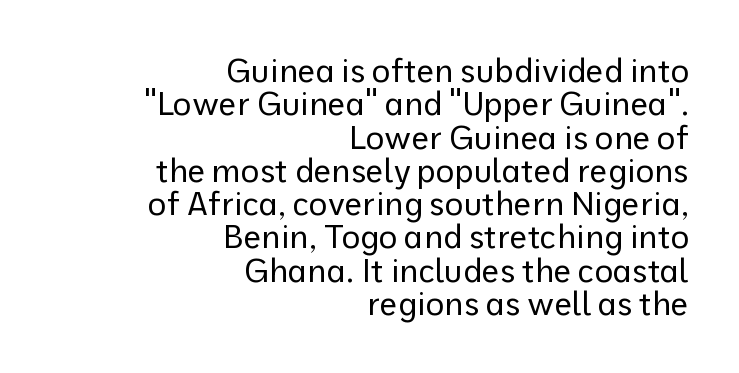
Q: Is the text bold? A: No.
Q: Is the text italic (slanted)? A: No, it is upright.
Q: Is the typeface a serif or a sans-serif typeface? A: Sans-serif.
Q: Is the text underlined? A: No.
Q: How is the paragraph aligned? A: Right-aligned.
Q: Is the spacing between letters normal or unusually wide? A: Normal.
Q: Is the spacing between lines tight, normal or loose? A: Tight.
Q: Width (condensed, normal, or wide)? A: Normal.
Q: Stroke contrast? A: Low.
Q: x-height? A: Medium.
Q: Monospaced? A: No.
